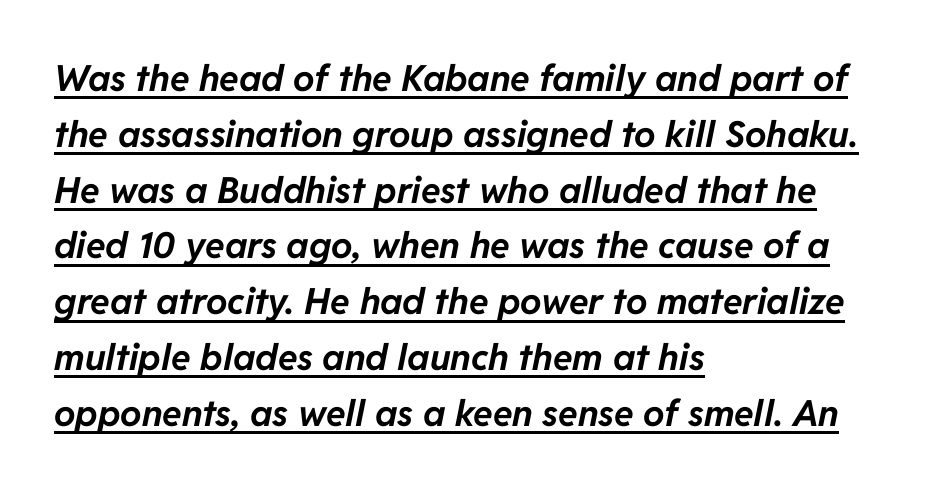
Here the designer chose a conventional face with non-uniform glyph widths. Rendered with sloped, italic letterforms. Line beginnings align vertically; line endings do not. Compared with an ordinary text face, these strokes are far heavier — a full bold. The vertical gap from one line to the next is medium.
